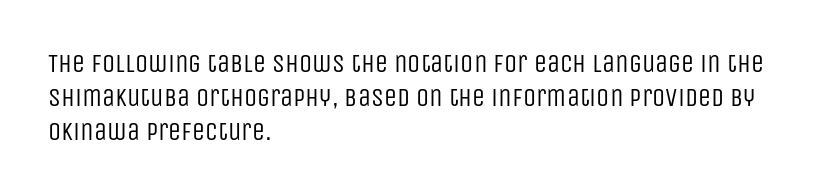
Descenders are the only things crossing below the line. Vertical strokes here are truly vertical. Compared with typical paragraphs, the rows here are spaced about the same. The setting favours the left margin, as ordinary paragraphs usually do.
